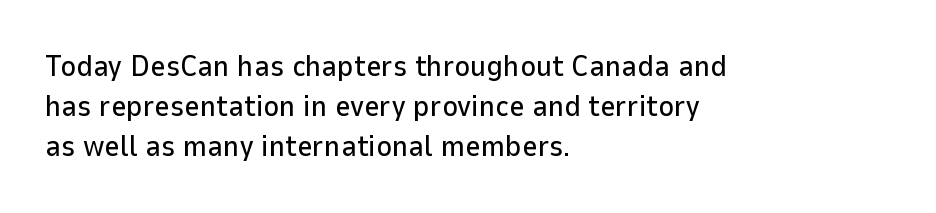
{"serif": "no", "italic": "no", "width": "normal", "stroke_contrast": "low", "x_height": "medium", "monospaced": "no", "underline": "no", "align": "left", "line_spacing": "normal", "line_spacing_ratio": 1.34, "letter_spacing": "normal", "letter_spacing_em": 0.0, "glyph_px": 30}
